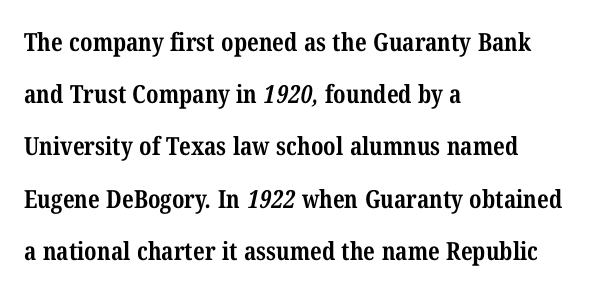
The image shows 25 px bold type; set left-aligned, loose line spacing (2.09x), normal letter spacing, not underlined.
